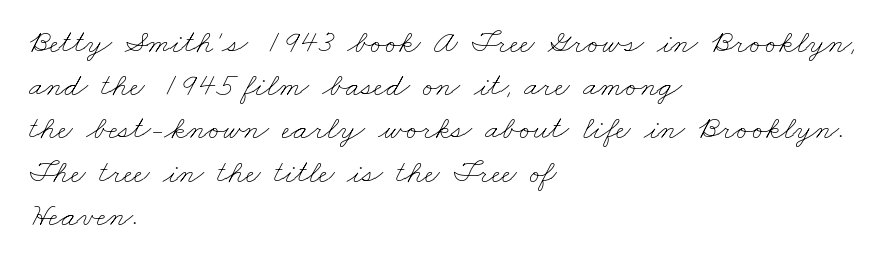
Check the space under the baseline: it is left empty. Horizontally, the lines are justified to the leading edge only. Short note: letters normally spaced. Proportional: the letters do not fall into vertical columns. Honestly, the row spacing looks completely unremarkable. The cut favours lightness, reaching ordinary text weight at its darkest.
